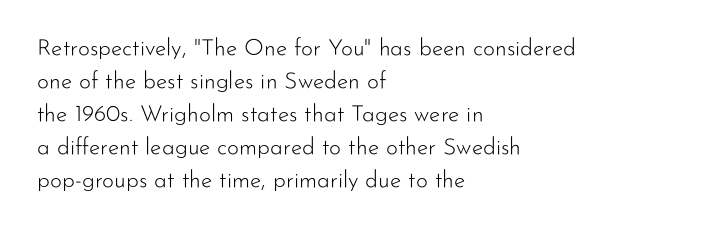
{"italic": "no", "bold": "no", "underline": "no", "align": "left", "line_spacing": "normal", "line_spacing_ratio": 1.44, "letter_spacing": "normal", "letter_spacing_em": 0.0, "glyph_px": 23}
